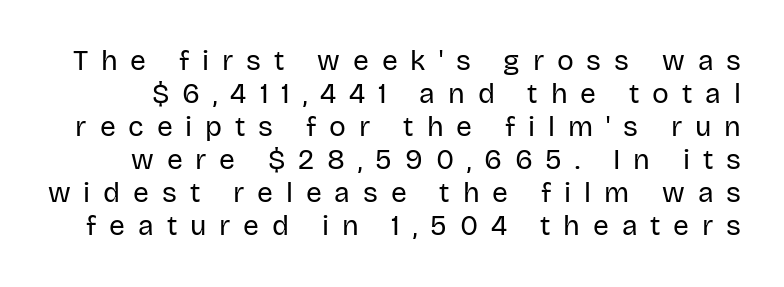
Q: Is the text bold? A: No.
Q: Is the text italic (slanted)? A: No, it is upright.
Q: Is the typeface a serif or a sans-serif typeface? A: Sans-serif.
Q: Is the text underlined? A: No.
Q: Is the spacing between letters normal or unusually wide? A: Unusually wide.
Q: Width (condensed, normal, or wide)? A: Normal.
Q: Stroke contrast? A: Low.
Q: x-height? A: Large.
Q: Monospaced? A: No.
